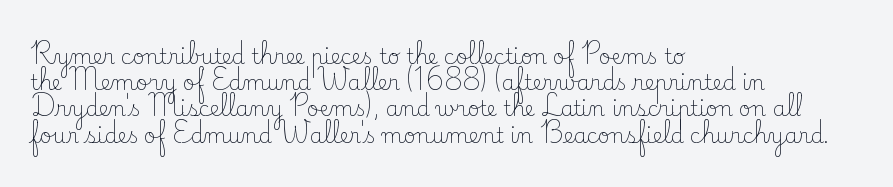
Q: Is the text bold? A: No.
Q: Is the text italic (slanted)? A: No, it is upright.
Q: Is the text underlined? A: No.
Q: How is the paragraph aligned? A: Left-aligned.
Q: Is the spacing between letters normal or unusually wide? A: Normal.
Q: Is the spacing between lines tight, normal or loose? A: Normal.
